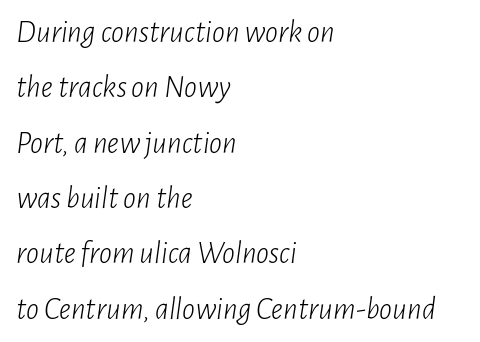
Q: Is the text bold? A: No.
Q: Is the text italic (slanted)? A: Yes, it leans right by about 7 degrees.
Q: Is the text underlined? A: No.
Q: How is the paragraph aligned? A: Left-aligned.
Q: Is the spacing between letters normal or unusually wide? A: Normal.
Q: Width (condensed, normal, or wide)? A: Condensed.
Q: Stroke contrast? A: Low.
Q: x-height? A: Medium.
Q: Monospaced? A: No.
